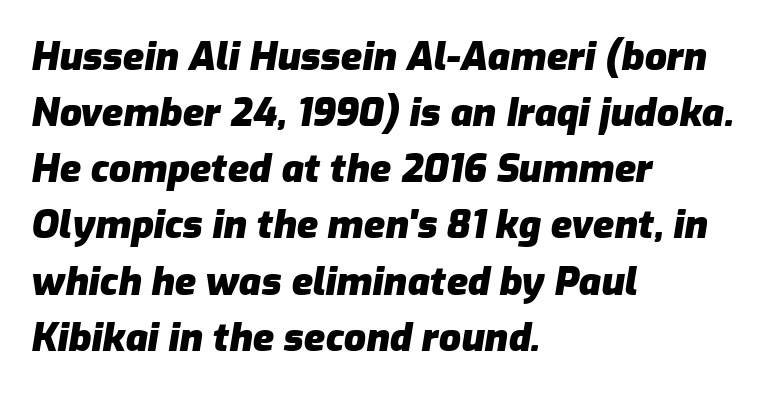
Think of a printed novel: that variable character pitch is what you see here. The passage shown has conventional tracking throughout. Interline gaps are of average width in this sample. Line starts are locked; line ends wander. Bare-footed words on every line.
